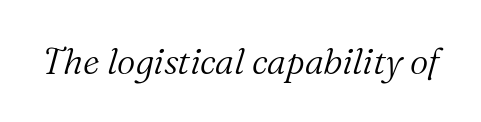
{"serif": "yes", "italic": "yes", "lean": "right", "slant_degrees": 16, "bold": "no", "weight": "light", "width": "normal", "stroke_contrast": "medium", "x_height": "medium", "monospaced": "no", "underline": "no", "letter_spacing": "normal", "letter_spacing_em": 0.0, "glyph_px": 36}
